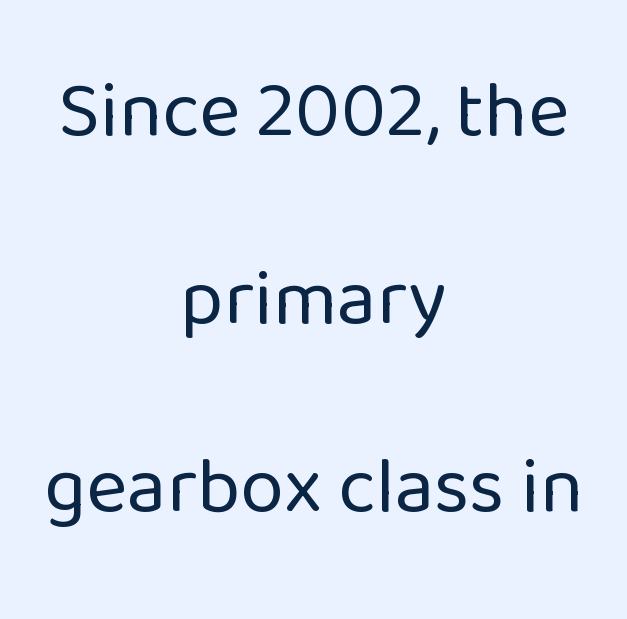
{"serif": "no", "italic": "no", "bold": "no", "weight": "regular", "width": "normal", "stroke_contrast": "low", "x_height": "medium", "monospaced": "no", "underline": "no", "align": "center", "line_spacing": "loose", "line_spacing_ratio": 2.38, "letter_spacing": "normal", "letter_spacing_em": 0.0, "glyph_px": 79}
